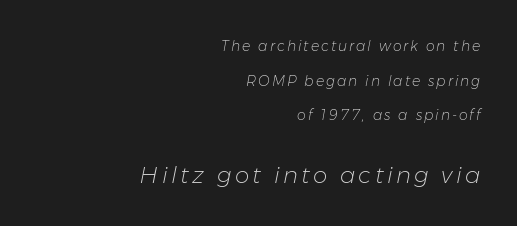
Does the bottom block carry the larger type? Yes, it does. Visually the block forms a straight wall on the right and a jagged coastline on the left. Words float on clear page, feet unadorned. Does the leading feel generous? Absolutely, it's lavish.
